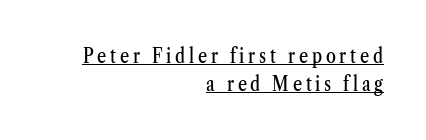
{"italic": "no", "underline": "yes", "align": "right", "line_spacing": "normal", "line_spacing_ratio": 1.4, "glyph_px": 20}
